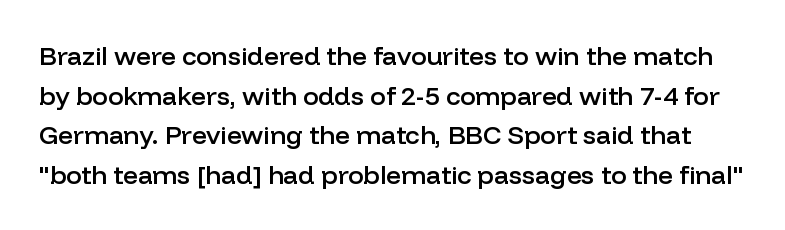
{"italic": "no", "bold": "semi", "underline": "no", "line_spacing": "normal", "line_spacing_ratio": 1.52, "letter_spacing": "normal", "letter_spacing_em": 0.0, "glyph_px": 26}
